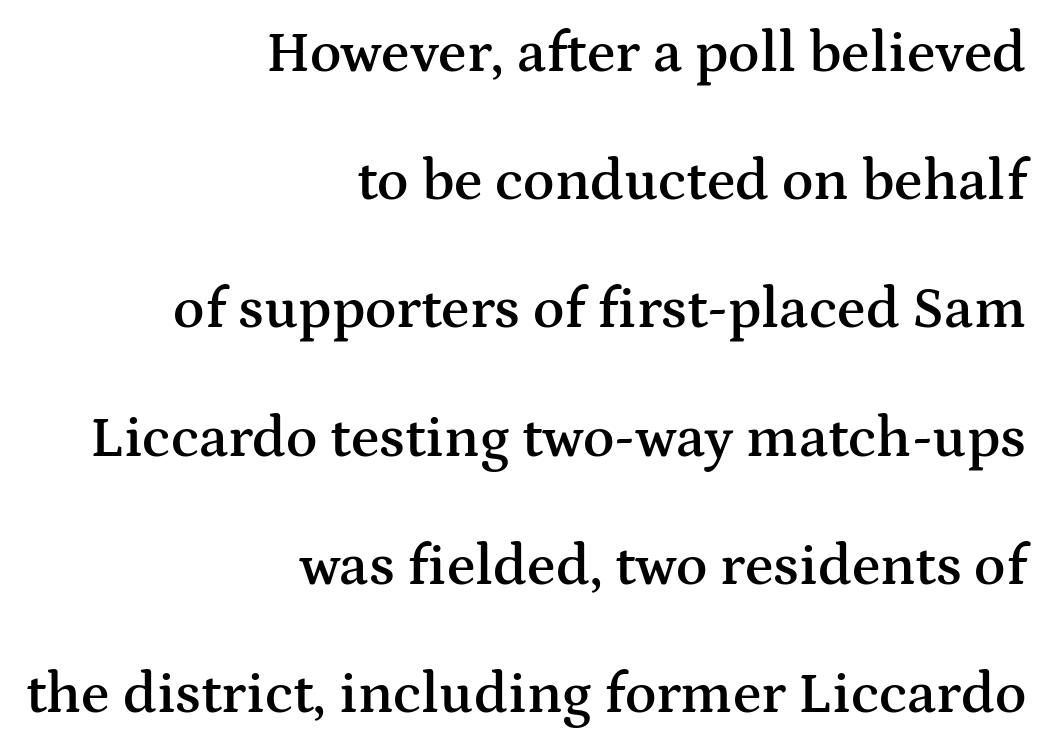
Q: Is the text bold? A: Semi-bold.
Q: Is the text italic (slanted)? A: No, it is upright.
Q: Is the typeface a serif or a sans-serif typeface? A: Serif.
Q: Is the text underlined? A: No.
Q: How is the paragraph aligned? A: Right-aligned.
Q: Is the spacing between letters normal or unusually wide? A: Normal.
Q: Is the spacing between lines tight, normal or loose? A: Loose.
Q: Width (condensed, normal, or wide)? A: Wide.
Q: Stroke contrast? A: Medium.
Q: x-height? A: Medium.
Q: Monospaced? A: No.
